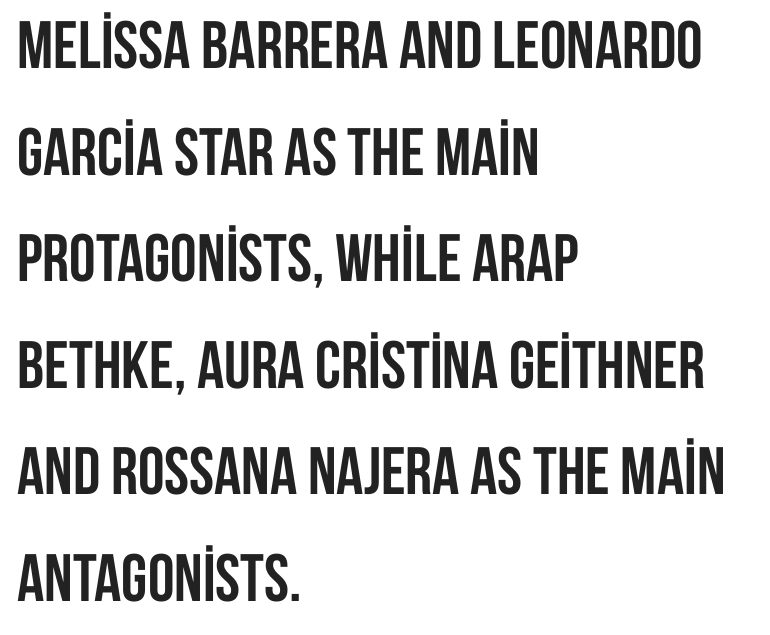
{"serif": "no", "italic": "no", "bold": "yes", "weight": "semibold", "width": "condensed", "stroke_contrast": "low", "x_height": "large", "monospaced": "no", "underline": "no", "align": "left", "line_spacing": "normal", "line_spacing_ratio": 1.59, "letter_spacing": "normal", "letter_spacing_em": 0.0, "glyph_px": 67}
